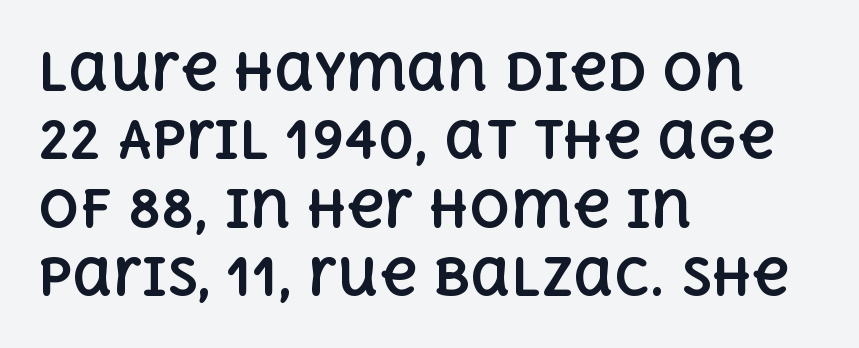
Q: Is the text bold? A: Yes.
Q: Is the text italic (slanted)? A: No, it is upright.
Q: Is the text underlined? A: No.
Q: How is the paragraph aligned? A: Left-aligned.
Q: Is the spacing between letters normal or unusually wide? A: Normal.
Q: Is the spacing between lines tight, normal or loose? A: Normal.
Q: Width (condensed, normal, or wide)? A: Normal.
Q: x-height? A: Large.
Q: Monospaced? A: No.
